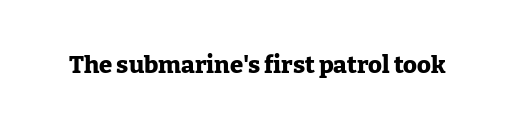
What stands out about the letter spacing? Nothing — it is the standard amount. Upright lettering throughout. Bold? Absolutely — the strokes are thick and heavy. The glyphs are unaccompanied by any horizontal stroke below them.
